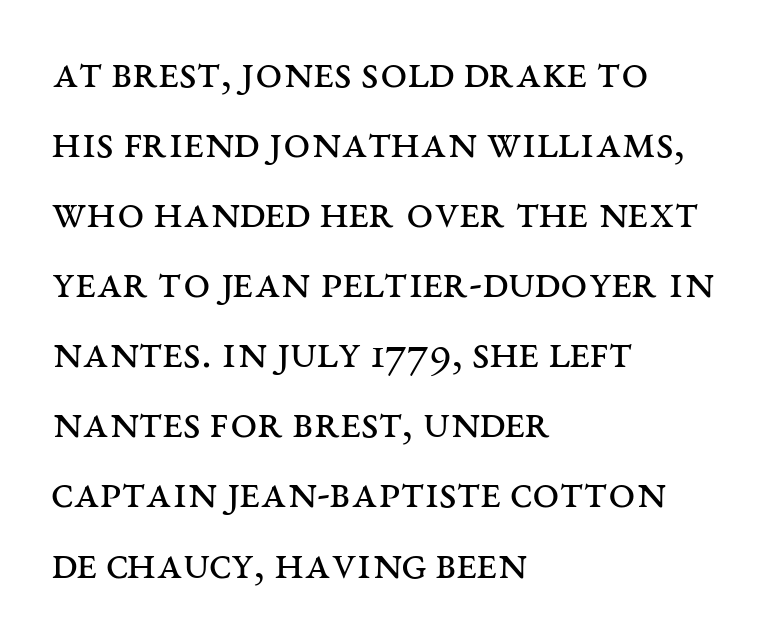
Q: Is the text bold? A: No.
Q: Is the text italic (slanted)? A: No, it is upright.
Q: Is the typeface a serif or a sans-serif typeface? A: Serif.
Q: Is the text underlined? A: No.
Q: How is the paragraph aligned? A: Left-aligned.
Q: Is the spacing between letters normal or unusually wide? A: Normal.
Q: Is the spacing between lines tight, normal or loose? A: Normal.
Q: Width (condensed, normal, or wide)? A: Wide.
Q: Stroke contrast? A: Medium.
Q: x-height? A: Large.
Q: Monospaced? A: No.
